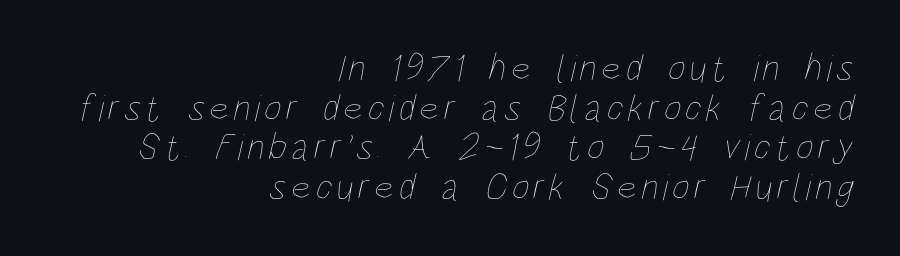
Tightly led — the rows are bunched. Caption: multi-line text, flush right, ragged left. The font is comparable to plain body text, perhaps lighter. These lines are rendered in a variable-pitch font. The glyphs are unaccompanied by any horizontal stroke below them.
